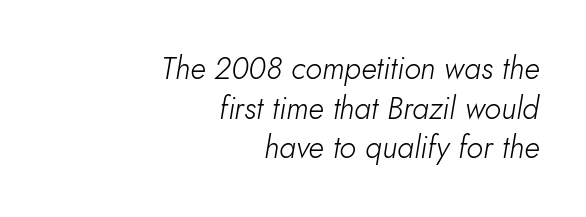
{"italic": "yes", "lean": "right", "slant_degrees": 10, "bold": "no", "weight": "light", "width": "normal", "stroke_contrast": "low", "x_height": "small", "monospaced": "no", "underline": "no", "align": "right", "line_spacing": "normal", "line_spacing_ratio": 1.28, "letter_spacing": "normal", "letter_spacing_em": 0.0, "glyph_px": 31}
